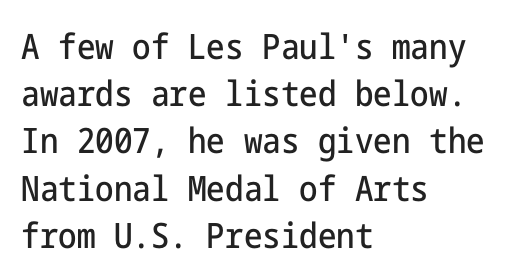
A normal amount of white space separates one row of letters from the next. What kind of face is this? One without serifs — a sans. Where is the straight margin? On the left. A roman cut, with each character standing at attention.
